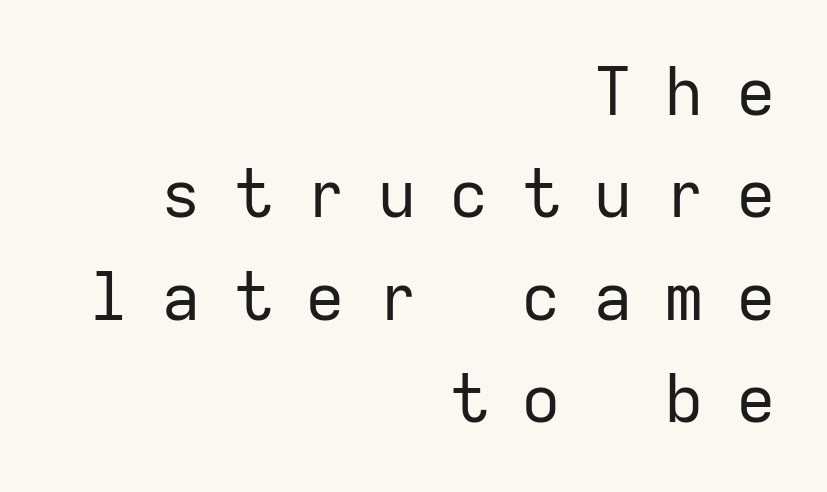
Q: Is the text bold? A: No.
Q: Is the text italic (slanted)? A: No, it is upright.
Q: Is the typeface a serif or a sans-serif typeface? A: Sans-serif.
Q: Is the text underlined? A: No.
Q: How is the paragraph aligned? A: Right-aligned.
Q: Is the spacing between letters normal or unusually wide? A: Unusually wide.
Q: Is the spacing between lines tight, normal or loose? A: Normal.
Q: Width (condensed, normal, or wide)? A: Normal.
Q: Stroke contrast? A: Low.
Q: x-height? A: Medium.
Q: Monospaced? A: Yes.
